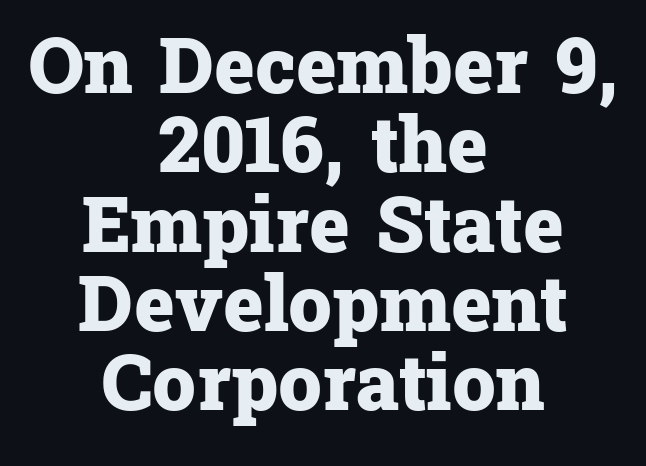
{"serif": "yes", "italic": "no", "bold": "yes", "weight": "heavy", "width": "normal", "stroke_contrast": "low", "x_height": "medium", "monospaced": "no", "underline": "no", "align": "center", "line_spacing": "tight", "line_spacing_ratio": 1.03, "letter_spacing": "normal", "letter_spacing_em": 0.0, "glyph_px": 77}
